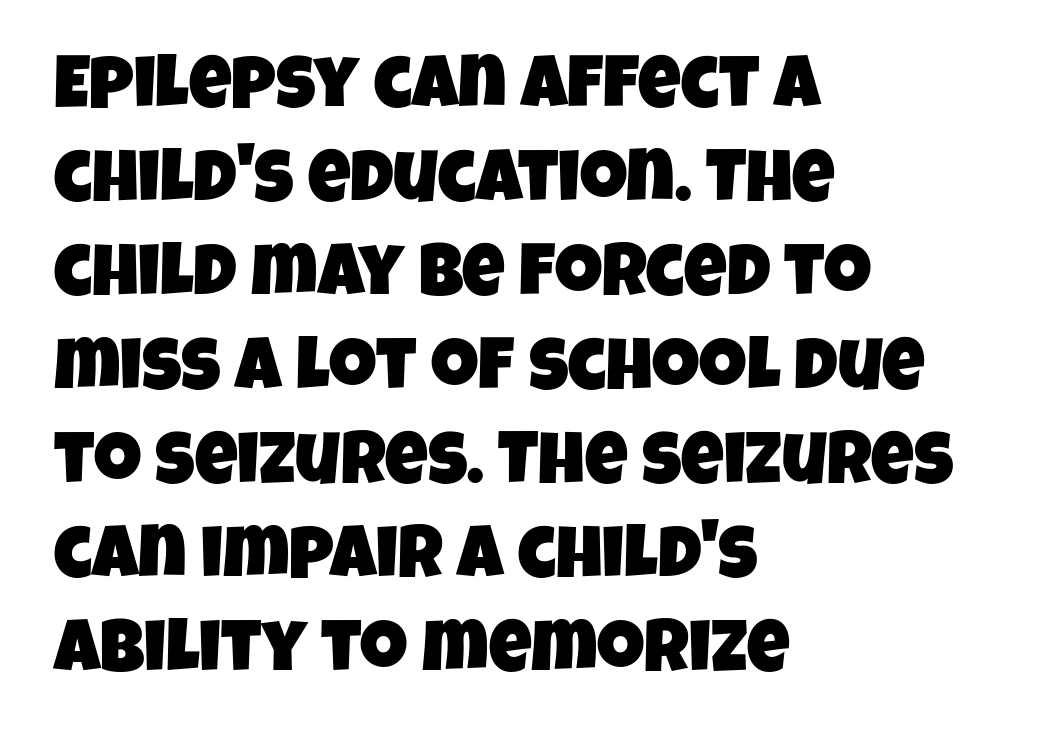
The image shows 74 px condensed sans-serif type; set left-aligned, normal line spacing (1.27x), normal letter spacing, not underlined; low stroke contrast and a large x-height.
